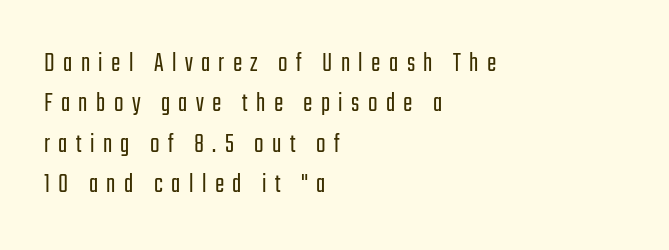
{"serif": "no", "italic": "no", "bold": "no", "weight": "light", "width": "condensed", "stroke_contrast": "low", "x_height": "medium", "monospaced": "no", "underline": "no", "align": "left", "line_spacing": "normal", "line_spacing_ratio": 1.44, "letter_spacing": "wide", "letter_spacing_em": 0.3, "glyph_px": 28}
